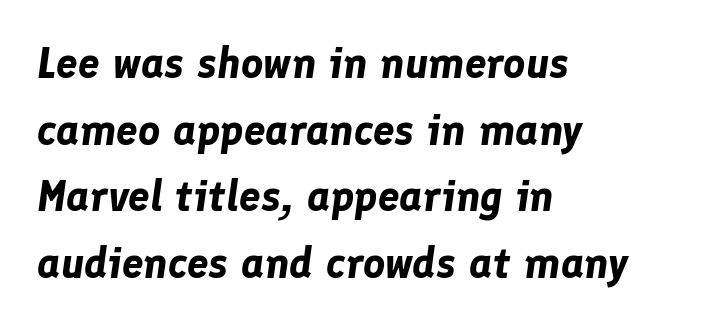
The image shows 43 px bold type, italic (leaning right); set left-aligned, normal line spacing (1.55x), normal letter spacing, not underlined; low stroke contrast and a medium x-height.
